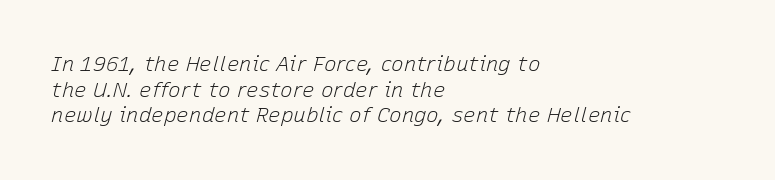
{"italic": "yes", "lean": "right", "slant_degrees": 15, "bold": "no", "underline": "no", "align": "left", "line_spacing_ratio": 1.22, "letter_spacing": "normal", "letter_spacing_em": 0.0, "glyph_px": 21}
